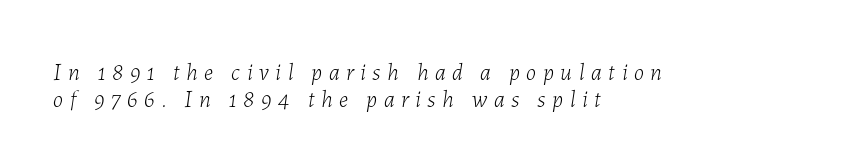
Q: Is the text bold? A: No.
Q: Is the text italic (slanted)? A: Yes, it leans right by about 7 degrees.
Q: Is the text underlined? A: No.
Q: How is the paragraph aligned? A: Left-aligned.
Q: Is the spacing between letters normal or unusually wide? A: Unusually wide.
